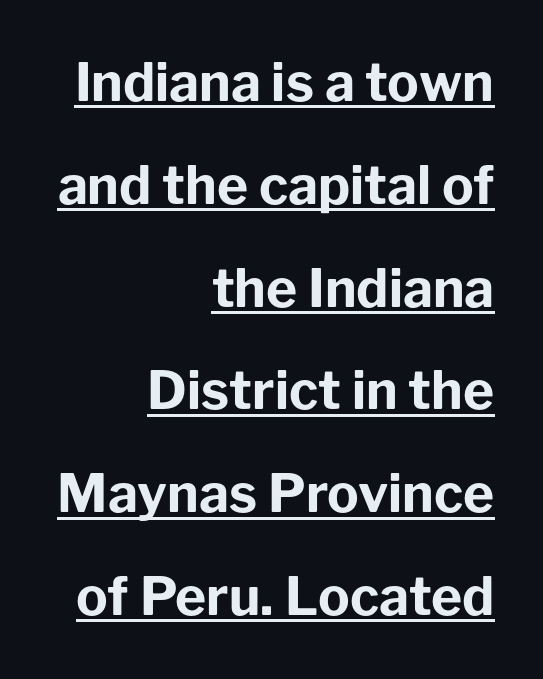
{"serif": "no", "italic": "no", "bold": "yes", "weight": "bold", "width": "normal", "stroke_contrast": "low", "x_height": "medium", "monospaced": "no", "underline": "yes", "align": "right", "line_spacing": "loose", "line_spacing_ratio": 1.94, "letter_spacing": "normal", "letter_spacing_em": 0.0, "glyph_px": 53}
